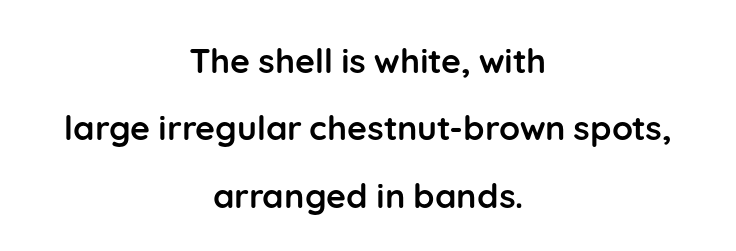
Q: Is the text bold? A: Yes.
Q: Is the text italic (slanted)? A: No, it is upright.
Q: Is the typeface a serif or a sans-serif typeface? A: Sans-serif.
Q: Is the text underlined? A: No.
Q: How is the paragraph aligned? A: Centered.
Q: Is the spacing between letters normal or unusually wide? A: Normal.
Q: Is the spacing between lines tight, normal or loose? A: Loose.
Q: Width (condensed, normal, or wide)? A: Normal.
Q: Stroke contrast? A: Low.
Q: x-height? A: Medium.
Q: Monospaced? A: No.
